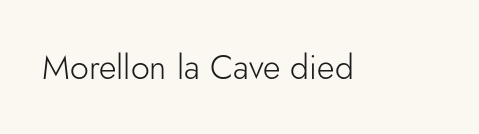
The face used here is rendered with its standard letterfit. When letters stand straight like this, we call the style roman or upright. Only glyphs here, with clear space below each row. Do the characters align in a grid? No, the font is proportional.
